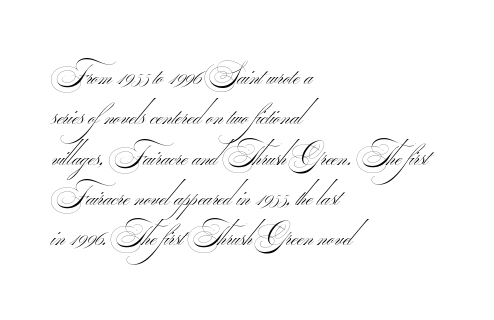
Q: Is the text bold? A: No.
Q: Is the typeface a serif or a sans-serif typeface? A: Sans-serif.
Q: Is the text underlined? A: No.
Q: How is the paragraph aligned? A: Left-aligned.
Q: Is the spacing between letters normal or unusually wide? A: Normal.
Q: Is the spacing between lines tight, normal or loose? A: Normal.
Q: Width (condensed, normal, or wide)? A: Wide.
Q: Stroke contrast? A: Medium.
Q: Monospaced? A: No.
